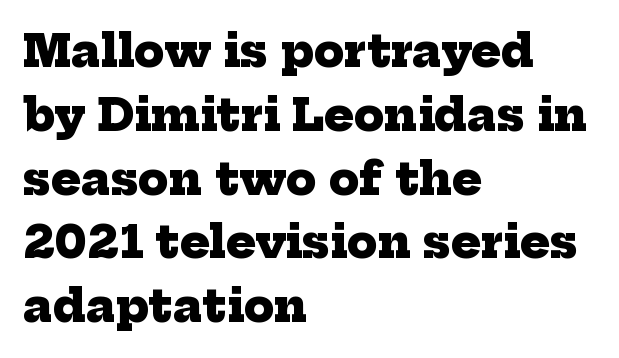
{"serif": "yes", "bold": "yes", "weight": "heavy", "width": "normal", "stroke_contrast": "low", "x_height": "medium", "monospaced": "no", "underline": "no", "align": "left", "line_spacing": "normal", "line_spacing_ratio": 1.45, "letter_spacing": "normal", "letter_spacing_em": 0.0, "glyph_px": 44}
